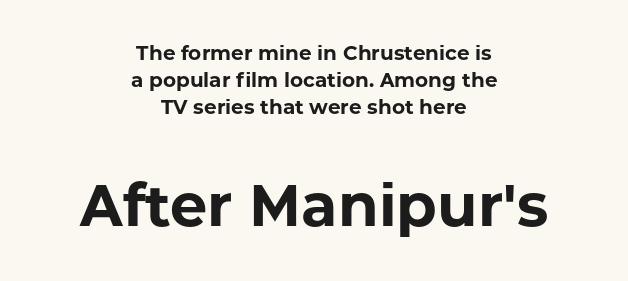
The setting favours the middle, as headings and verse often do. This is roman type, the default non-slanted kind. Check under the words: just untouched page. Chunky letters — that's bold for sure. The space between consecutive lines is moderate. Size hierarchy here favors the trailing block over the leading one.
